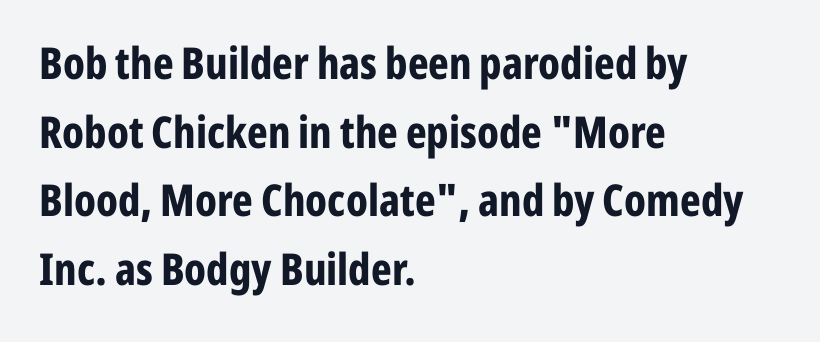
The image shows 44 px bold, condensed sans-serif type, upright; set left-aligned, normal line spacing (1.56x), normal letter spacing, not underlined; low stroke contrast and a medium x-height.
